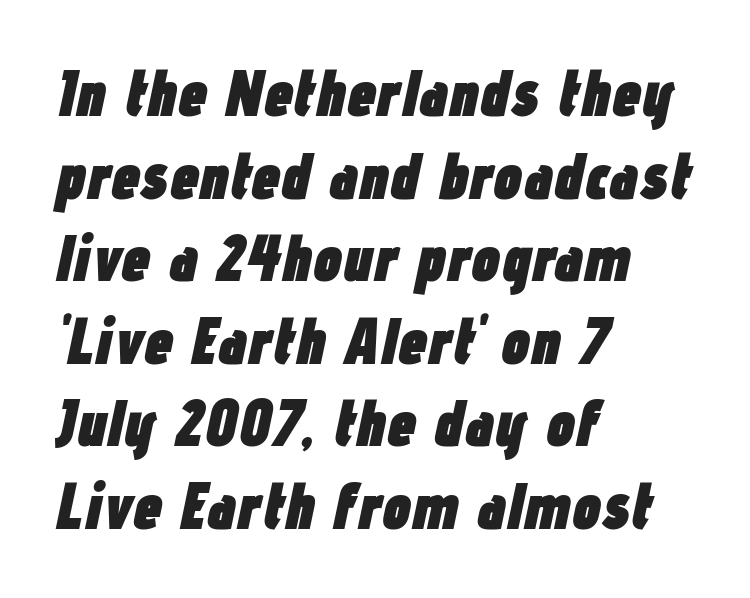
{"italic": "yes", "lean": "right", "slant_degrees": 12, "bold": "yes", "weight": "heavy", "width": "condensed", "stroke_contrast": "low", "x_height": "medium", "monospaced": "no", "underline": "no", "align": "left", "line_spacing": "normal", "line_spacing_ratio": 1.27, "letter_spacing": "normal", "letter_spacing_em": 0.0, "glyph_px": 65}
